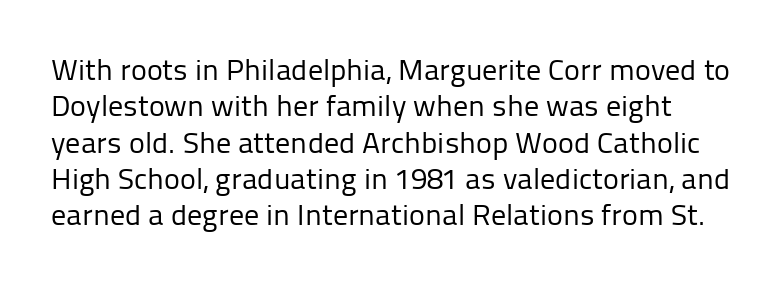
The image shows 30 px regular-weight sans-serif type, upright; set line spacing 1.21x, normal letter spacing, not underlined; low stroke contrast and a medium x-height.
